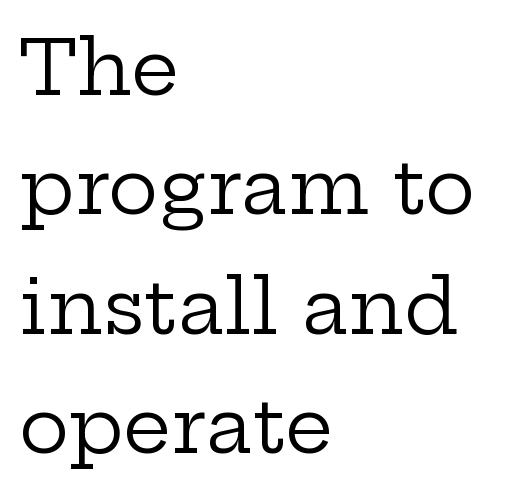
Q: Is the text bold? A: No.
Q: Is the text italic (slanted)? A: No, it is upright.
Q: Is the typeface a serif or a sans-serif typeface? A: Serif.
Q: Is the text underlined? A: No.
Q: How is the paragraph aligned? A: Left-aligned.
Q: Is the spacing between letters normal or unusually wide? A: Normal.
Q: Is the spacing between lines tight, normal or loose? A: Normal.
Q: Width (condensed, normal, or wide)? A: Wide.
Q: Stroke contrast? A: Low.
Q: x-height? A: Medium.
Q: Monospaced? A: No.
